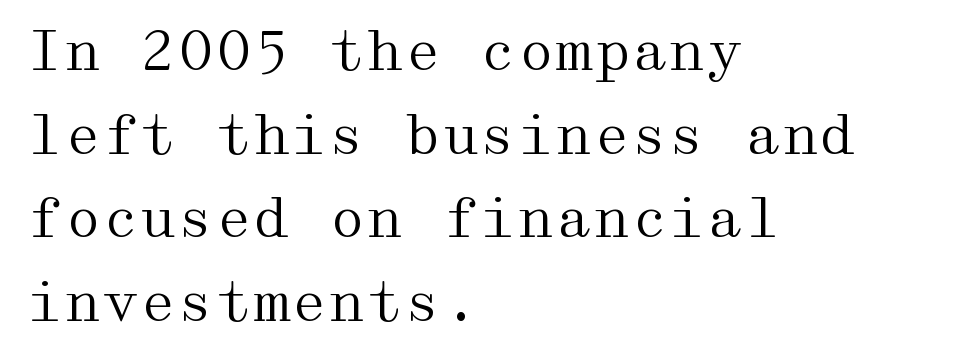
Q: Is the text bold? A: No.
Q: Is the text italic (slanted)? A: No, it is upright.
Q: Is the typeface a serif or a sans-serif typeface? A: Serif.
Q: Is the text underlined? A: No.
Q: How is the paragraph aligned? A: Left-aligned.
Q: Is the spacing between letters normal or unusually wide? A: Normal.
Q: Is the spacing between lines tight, normal or loose? A: Normal.
Q: Width (condensed, normal, or wide)? A: Wide.
Q: Stroke contrast? A: Medium.
Q: x-height? A: Medium.
